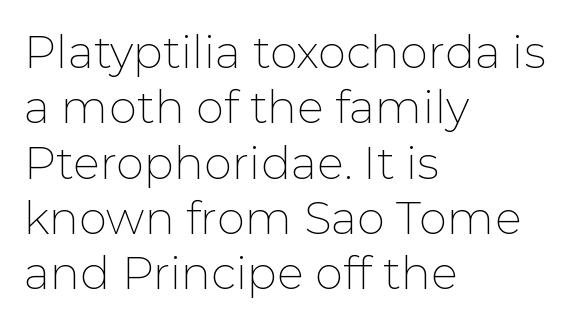
The image shows 45 px thin sans-serif type, upright; set left-aligned, line spacing 1.23x, normal letter spacing, not underlined; low stroke contrast and a medium x-height.
